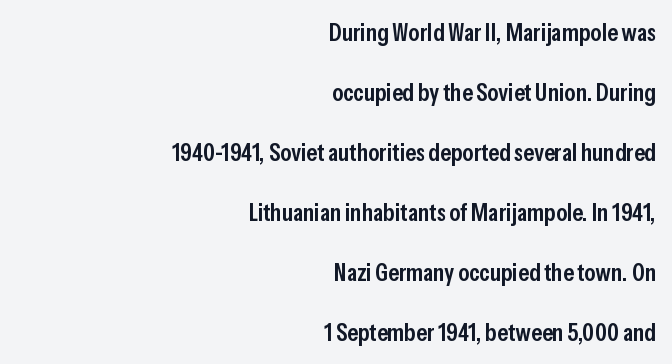
{"italic": "no", "bold": "semi", "underline": "no", "align": "right", "line_spacing": "loose", "line_spacing_ratio": 2.4, "letter_spacing": "normal", "letter_spacing_em": 0.0, "glyph_px": 25}
